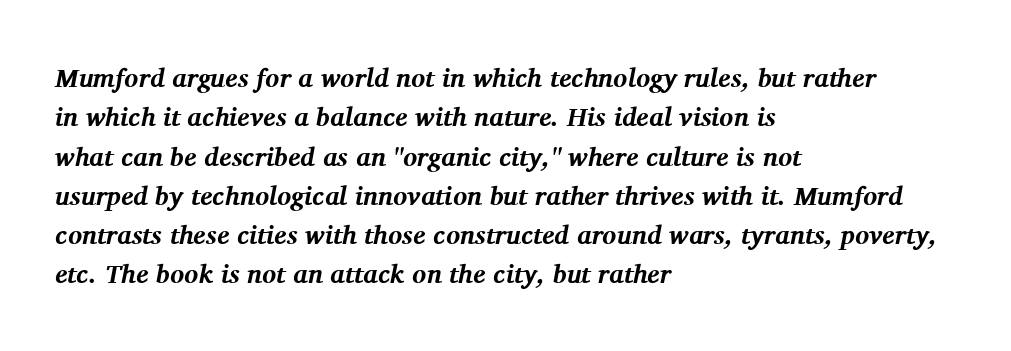
The image shows 26 px bold type, italic (leaning right); set left-aligned, normal line spacing (1.51x), normal letter spacing, not underlined.
